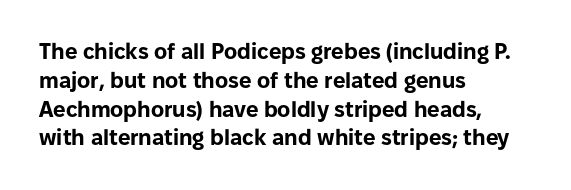
The rows are spaced the way most documents space them. Its strokes are broad and dark, the hallmark of bold type. Posture: upright roman. A bare baseline throughout the passage.
